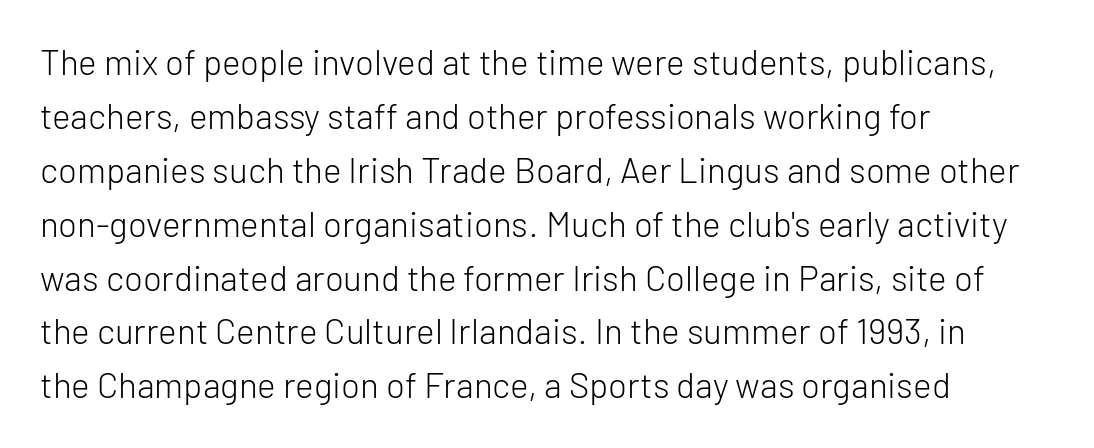
The passage shown is not bold in any degree. The typeface chosen for these lines omits serifs. The rendering keeps characters at their native spacing. A classic flush-left, rag-right setting is used for this passage.
